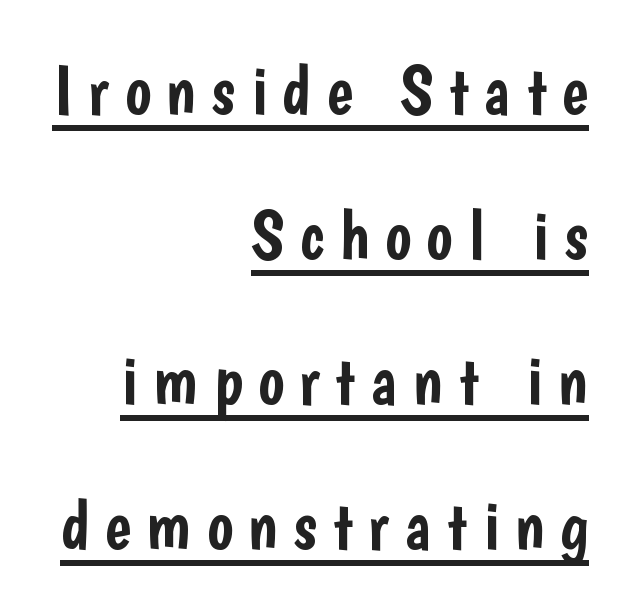
Q: Is the text italic (slanted)? A: No, it is upright.
Q: Is the typeface a serif or a sans-serif typeface? A: Sans-serif.
Q: Is the text underlined? A: Yes.
Q: How is the paragraph aligned? A: Right-aligned.
Q: Is the spacing between letters normal or unusually wide? A: Unusually wide.
Q: Is the spacing between lines tight, normal or loose? A: Loose.
Q: Width (condensed, normal, or wide)? A: Condensed.
Q: Stroke contrast? A: Low.
Q: x-height? A: Medium.
Q: Monospaced? A: No.
